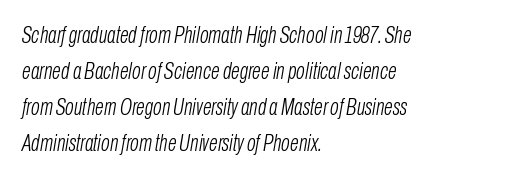
Q: Is the text bold? A: No.
Q: Is the text italic (slanted)? A: Yes, it leans right by about 10 degrees.
Q: Is the text underlined? A: No.
Q: How is the paragraph aligned? A: Left-aligned.
Q: Is the spacing between letters normal or unusually wide? A: Normal.
Q: Is the spacing between lines tight, normal or loose? A: Normal.
